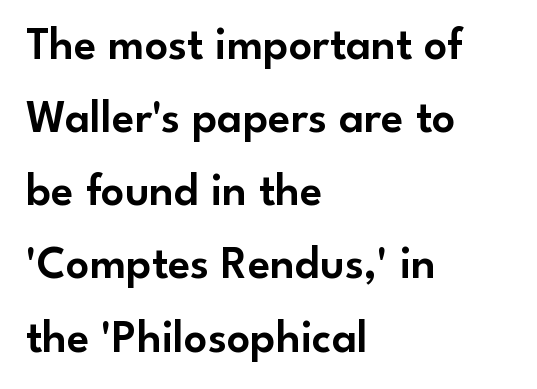
{"serif": "no", "italic": "no", "width": "normal", "stroke_contrast": "low", "x_height": "small", "monospaced": "no", "underline": "no", "align": "left", "line_spacing": "normal", "line_spacing_ratio": 1.59, "letter_spacing": "normal", "letter_spacing_em": 0.0, "glyph_px": 46}
